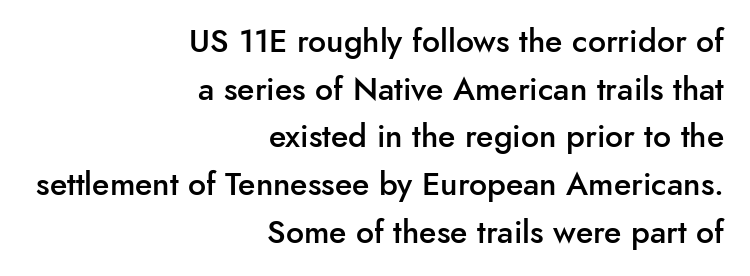
The image shows 32 px semibold sans-serif type, upright; set right-aligned, normal line spacing (1.49x), normal letter spacing, not underlined; low stroke contrast and a small x-height.
